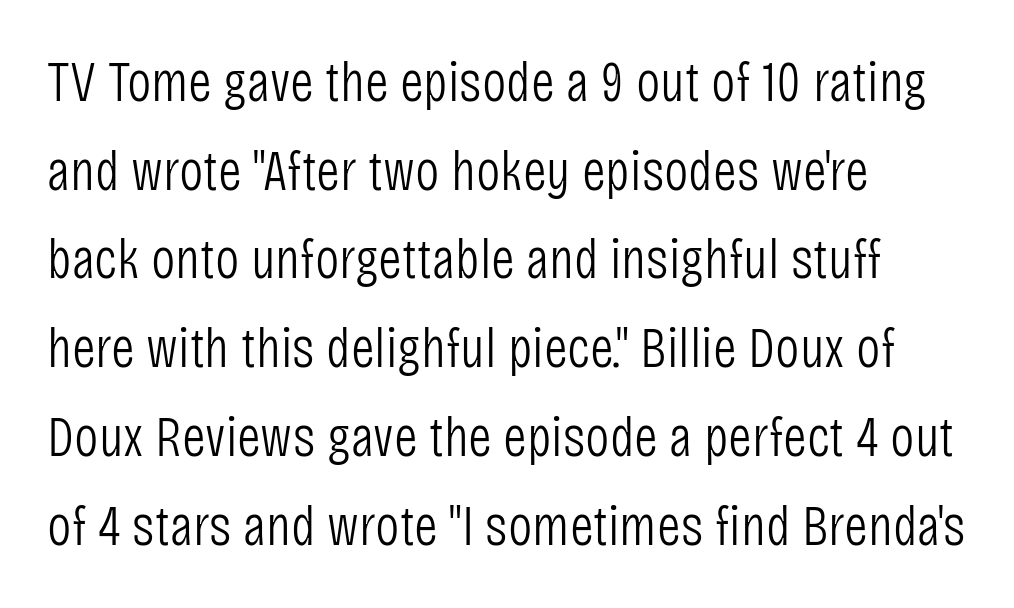
{"serif": "no", "italic": "no", "bold": "no", "weight": "light", "width": "condensed", "stroke_contrast": "low", "x_height": "large", "monospaced": "no", "underline": "no", "align": "left", "line_spacing": "normal", "line_spacing_ratio": 1.53, "letter_spacing": "normal", "letter_spacing_em": 0.0, "glyph_px": 58}
